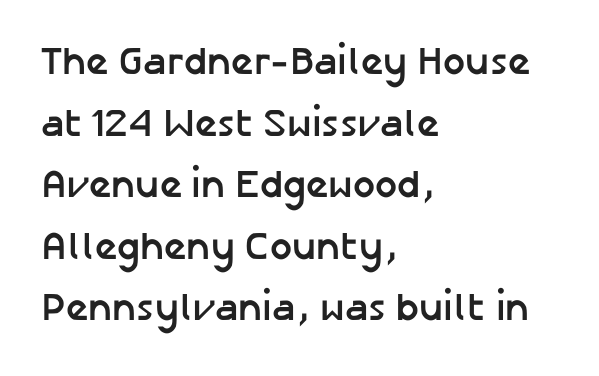
{"serif": "no", "italic": "no", "bold": "yes", "weight": "semibold", "width": "normal", "stroke_contrast": "low", "x_height": "medium", "monospaced": "no", "underline": "no", "align": "left", "line_spacing": "normal", "line_spacing_ratio": 1.58, "letter_spacing": "normal", "letter_spacing_em": 0.0, "glyph_px": 39}
